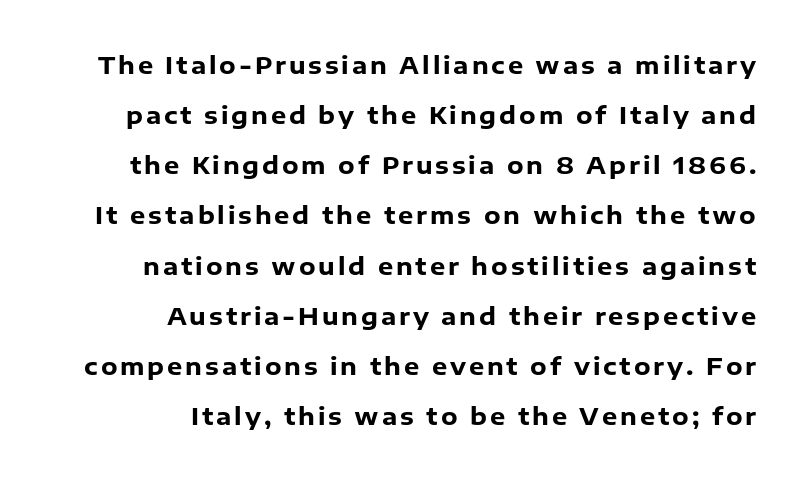
Q: Is the text bold? A: Yes.
Q: Is the text italic (slanted)? A: No, it is upright.
Q: Is the text underlined? A: No.
Q: How is the paragraph aligned? A: Right-aligned.
Q: Is the spacing between lines tight, normal or loose? A: Loose.
